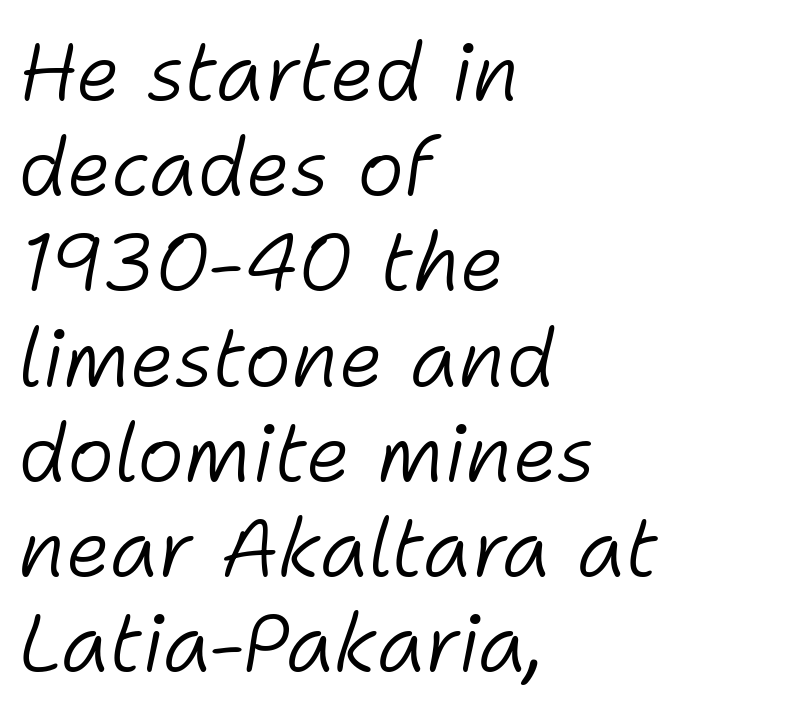
{"italic": "yes", "lean": "right", "slant_degrees": 11, "bold": "no", "weight": "light", "width": "normal", "stroke_contrast": "low", "x_height": "medium", "monospaced": "no", "underline": "no", "align": "left", "line_spacing_ratio": 1.19, "letter_spacing": "normal", "letter_spacing_em": 0.0, "glyph_px": 80}
